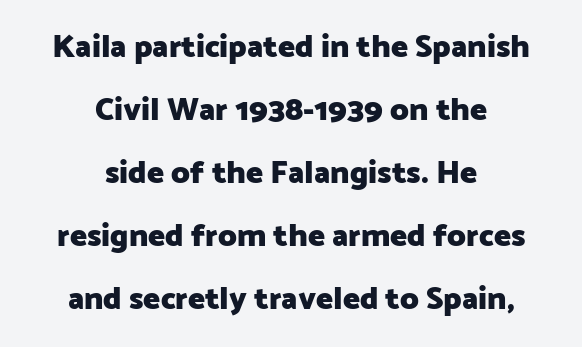
{"serif": "no", "italic": "no", "bold": "yes", "weight": "heavy", "width": "normal", "stroke_contrast": "low", "x_height": "medium", "monospaced": "no", "underline": "no", "align": "center", "line_spacing": "loose", "line_spacing_ratio": 1.97, "letter_spacing": "normal", "letter_spacing_em": 0.0, "glyph_px": 32}
